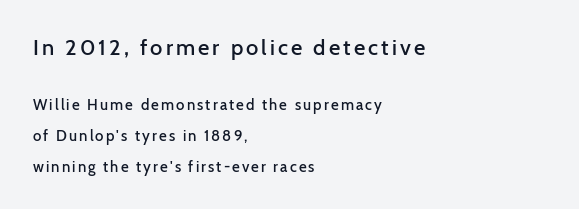
The image shows 22 px text type, upright; set left-aligned, loose line spacing (2.04x), not underlined; the first (top) block is 1.47x larger.
